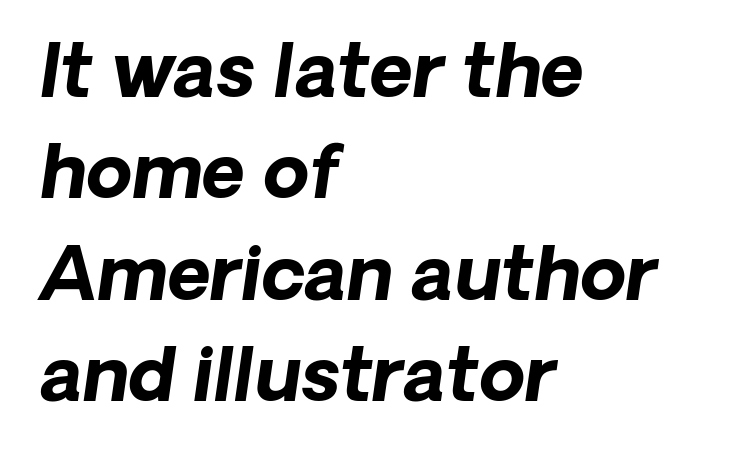
The rendering shows plain stroke endings on the letterforms — a sans-serif design. Its strokes are broad and dark, the hallmark of bold type. Underlining? Definitely not there. Nobody touched the tracking dial on this one.
